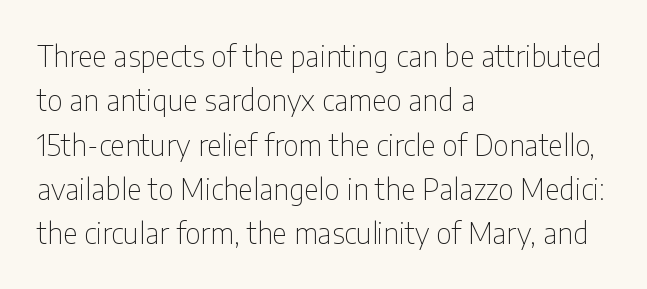
The image shows 29 px thin, condensed sans-serif type, upright; set left-aligned, normal line spacing (1.53x), normal letter spacing, not underlined; low stroke contrast and a medium x-height.
